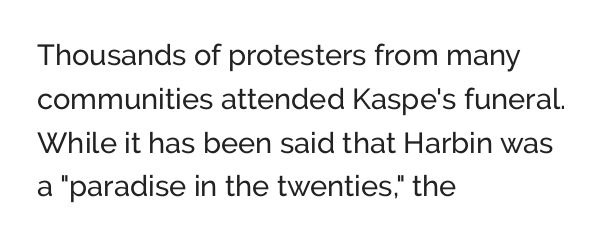
The image shows 29 px regular-weight sans-serif type, upright; set left-aligned, normal line spacing (1.51x), normal letter spacing, not underlined; low stroke contrast and a medium x-height.
